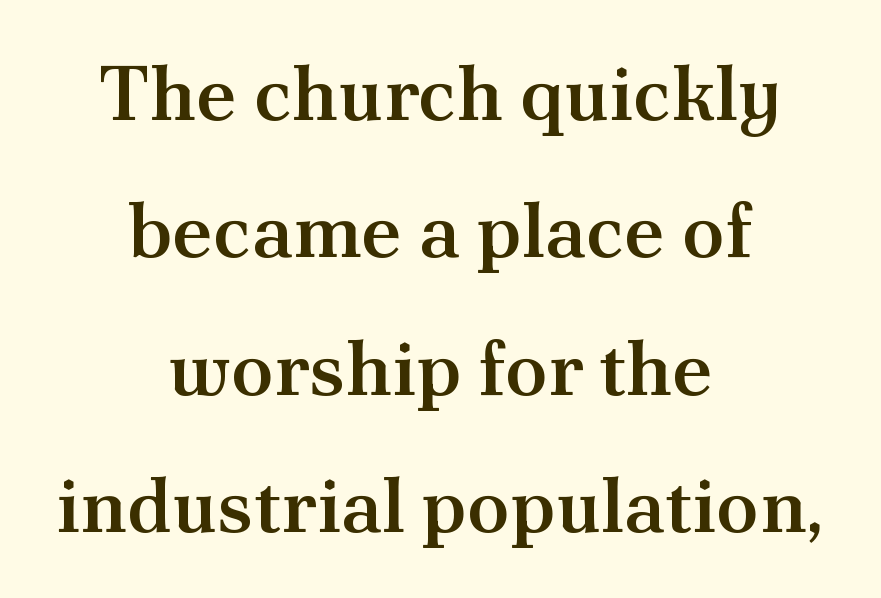
Q: Is the text bold? A: Semi-bold.
Q: Is the text italic (slanted)? A: No, it is upright.
Q: Is the typeface a serif or a sans-serif typeface? A: Serif.
Q: Is the text underlined? A: No.
Q: How is the paragraph aligned? A: Centered.
Q: Is the spacing between letters normal or unusually wide? A: Normal.
Q: Width (condensed, normal, or wide)? A: Normal.
Q: Stroke contrast? A: Medium.
Q: x-height? A: Small.
Q: Monospaced? A: No.
